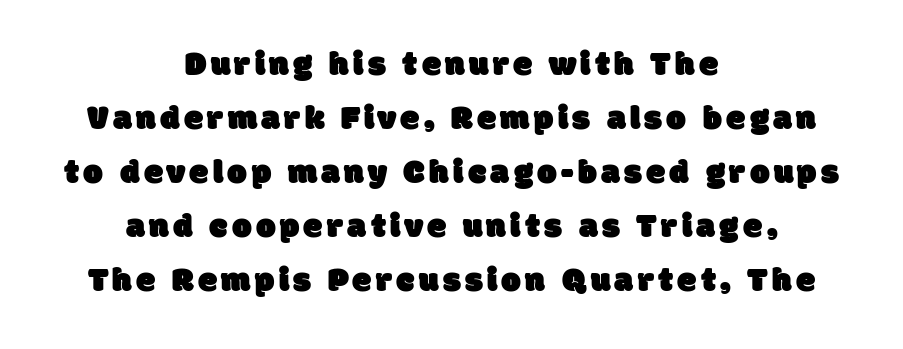
A normal amount of white space separates one row of letters from the next. Each letter's strokes conclude bluntly, with no projecting serifs. A typesetter would call this proportional, since set widths differ per character. Centered paragraph, ragged on both sides. Bare-footed words on every line.
